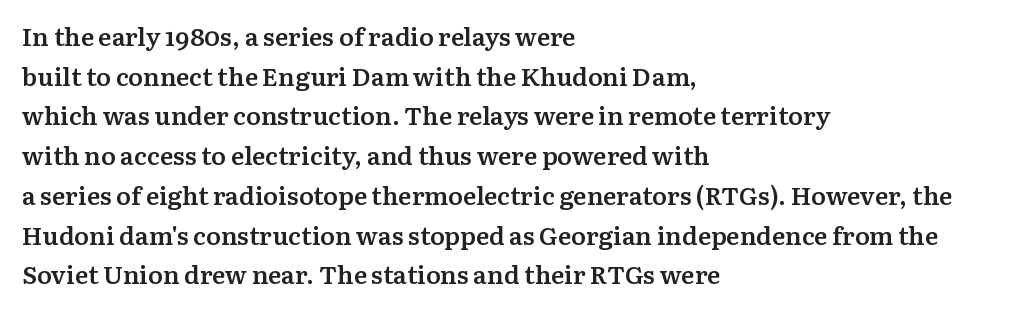
The image shows 25 px text type, upright; set left-aligned, normal line spacing (1.59x), normal letter spacing, not underlined.
